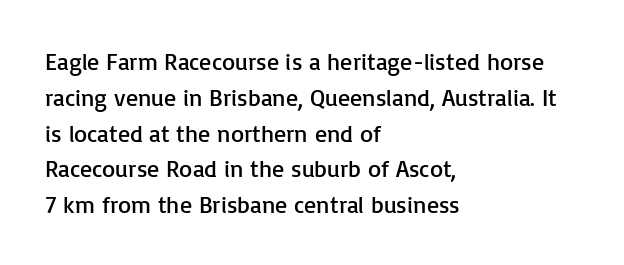
The image shows 24 px text type, upright; set left-aligned, normal line spacing (1.49x), normal letter spacing, not underlined.
